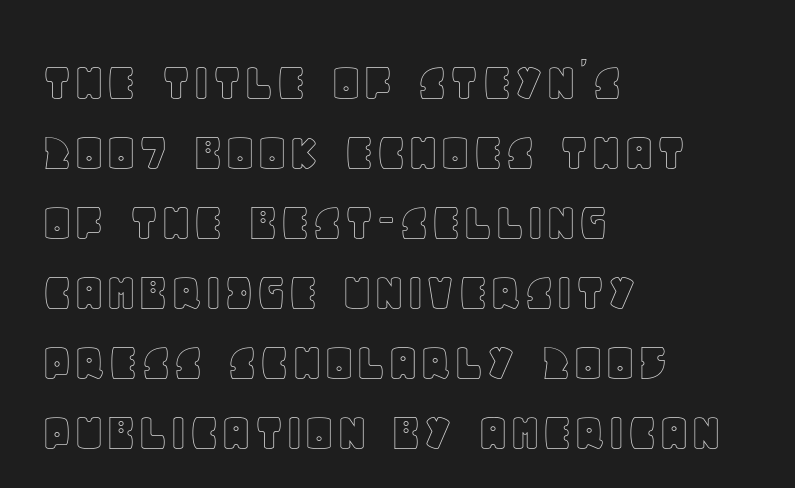
Q: Is the text italic (slanted)? A: No, it is upright.
Q: Is the text underlined? A: No.
Q: How is the paragraph aligned? A: Left-aligned.
Q: Is the spacing between letters normal or unusually wide? A: Normal.
Q: Is the spacing between lines tight, normal or loose? A: Normal.
Q: Width (condensed, normal, or wide)? A: Normal.
Q: x-height? A: Large.
Q: Monospaced? A: No.
